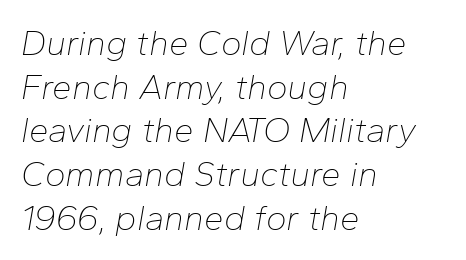
Q: Is the text bold? A: No.
Q: Is the text italic (slanted)? A: Yes, it leans right by about 10 degrees.
Q: Is the text underlined? A: No.
Q: How is the paragraph aligned? A: Left-aligned.
Q: Is the spacing between letters normal or unusually wide? A: Normal.
Q: Is the spacing between lines tight, normal or loose? A: Normal.
Q: Width (condensed, normal, or wide)? A: Normal.
Q: Stroke contrast? A: Low.
Q: x-height? A: Medium.
Q: Monospaced? A: No.
